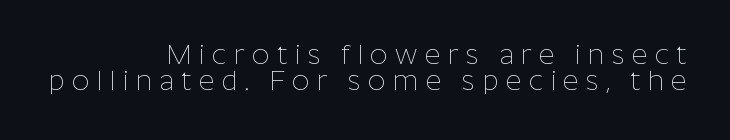
The image shows 27 px text type, upright; set right-aligned, tight line spacing (0.96x), unusually wide letter spacing (+0.27 em), not underlined.
